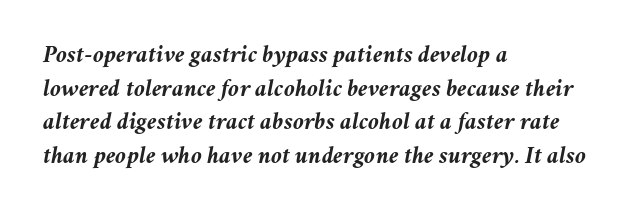
The image shows 25 px bold type, italic (leaning right); set left-aligned, normal line spacing (1.35x), normal letter spacing, not underlined.
